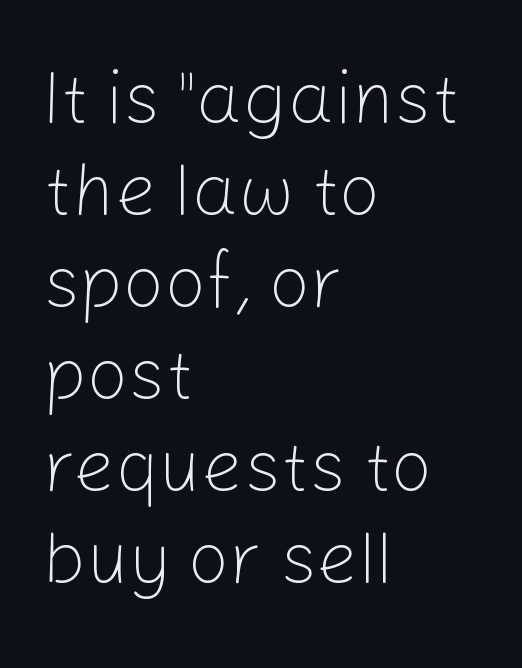
The image shows 73 px light sans-serif type, upright; set left-aligned, normal line spacing (1.26x), normal letter spacing, not underlined; low stroke contrast and a medium x-height.
